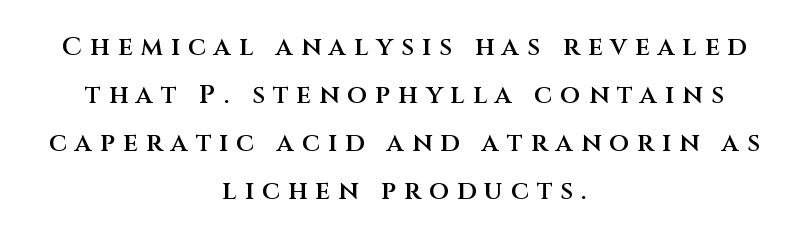
Q: Is the text bold? A: Semi-bold.
Q: Is the text italic (slanted)? A: No, it is upright.
Q: Is the text underlined? A: No.
Q: How is the paragraph aligned? A: Centered.
Q: Is the spacing between letters normal or unusually wide? A: Unusually wide.
